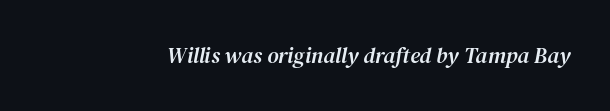
The image shows 22 px text type, italic (leaning right); set normal letter spacing, not underlined.
